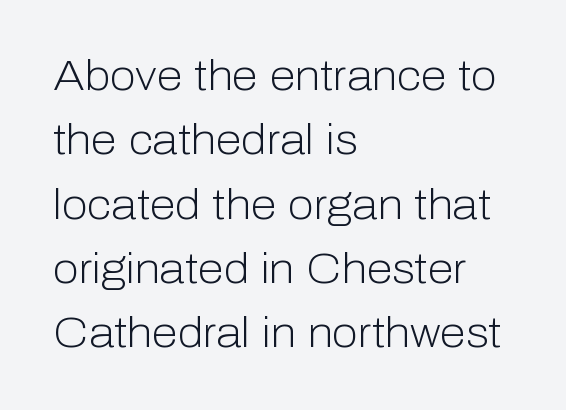
Tracking here is standard; glyphs follow each other at the usual distance. Style check: upright. Is there much room between lines? A standard amount, neither cramped nor airy. I'd call this a sans setting — the letters go barefoot. Varying glyph widths throughout — classic text-font behaviour. Is the type heavy? It reads as light-to-regular instead.
